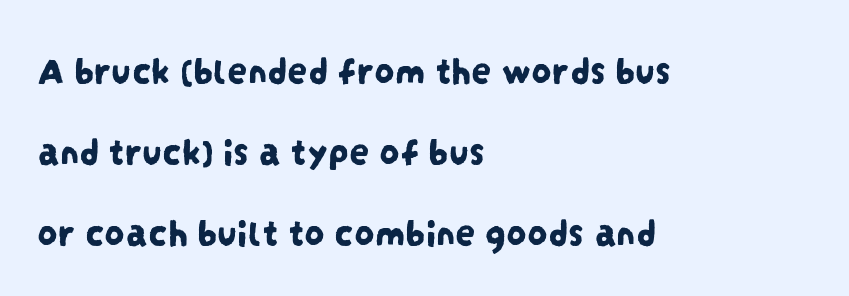
Lines of text with bare space underneath. Character widths vary here, with narrow letters taking less room than wide ones. How would I describe the line gaps? Wide and relaxed. The designer went with a sans here, leaving each stem footless. The text block is weighted toward the left margin, trailing off unevenly rightward. Default kerning and tracking; the words read as compact shapes.
